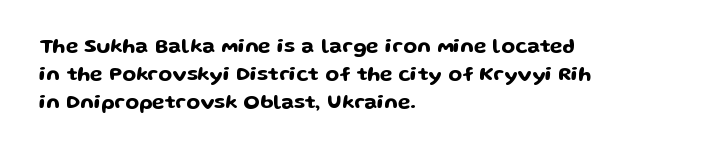
Ordinary non-slanted type is in use. Type without underlining. A typesetter would call this zero additional tracking. Horizontally, the lines are justified to the leading edge only. Honestly, the row spacing looks completely unremarkable.
